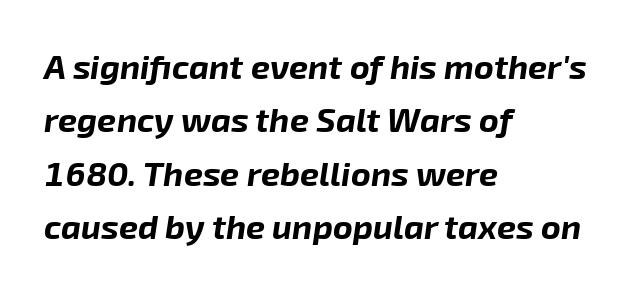
The image shows 34 px bold type, italic (leaning right); set left-aligned, normal line spacing (1.57x), normal letter spacing, not underlined; low stroke contrast and a medium x-height.
